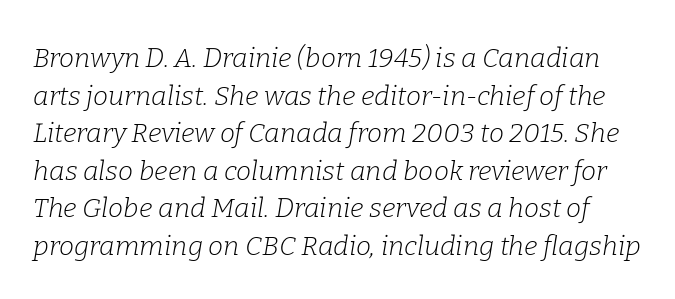
{"italic": "yes", "lean": "right", "slant_degrees": 9, "bold": "no", "underline": "no", "line_spacing": "normal", "line_spacing_ratio": 1.39, "letter_spacing": "normal", "letter_spacing_em": 0.0, "glyph_px": 27}
